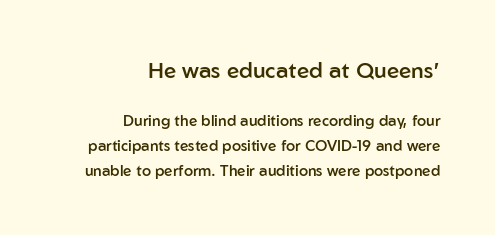
The image shows 22 px text type, upright; set right-aligned, normal line spacing (1.68x), normal letter spacing, not underlined; the first (top) block is 1.47x larger.
